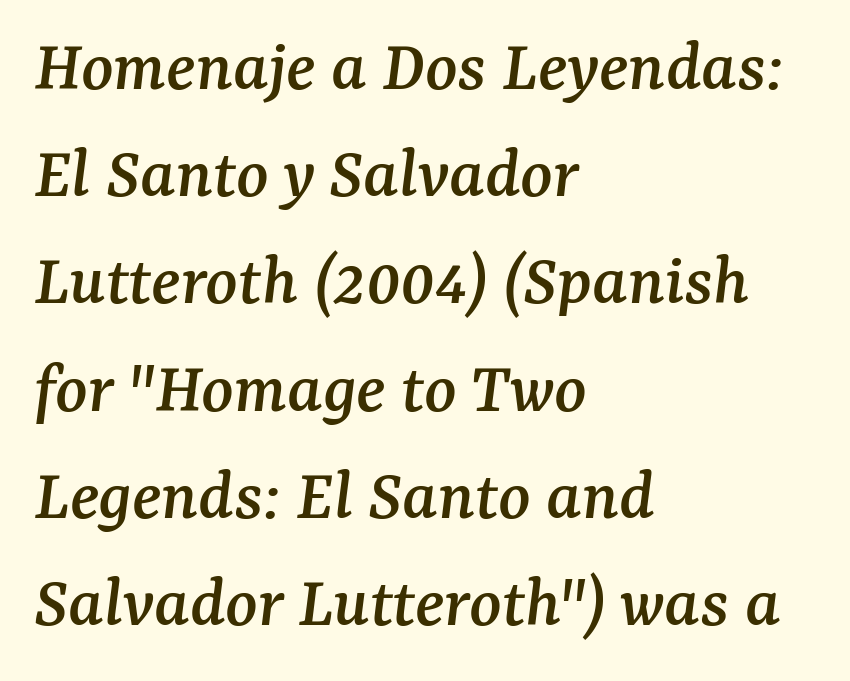
Q: Is the text italic (slanted)? A: Yes, it leans right by about 7 degrees.
Q: Is the typeface a serif or a sans-serif typeface? A: Serif.
Q: Is the text underlined? A: No.
Q: How is the paragraph aligned? A: Left-aligned.
Q: Is the spacing between letters normal or unusually wide? A: Normal.
Q: Is the spacing between lines tight, normal or loose? A: Normal.
Q: Width (condensed, normal, or wide)? A: Normal.
Q: Stroke contrast? A: Medium.
Q: x-height? A: Medium.
Q: Monospaced? A: No.
